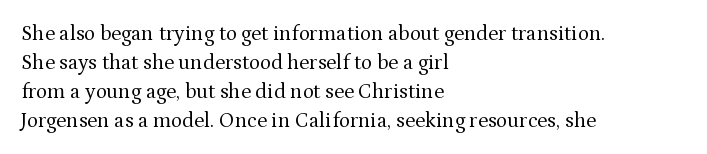
The image shows 21 px text type, upright; set left-aligned, normal line spacing (1.38x), normal letter spacing, not underlined.
